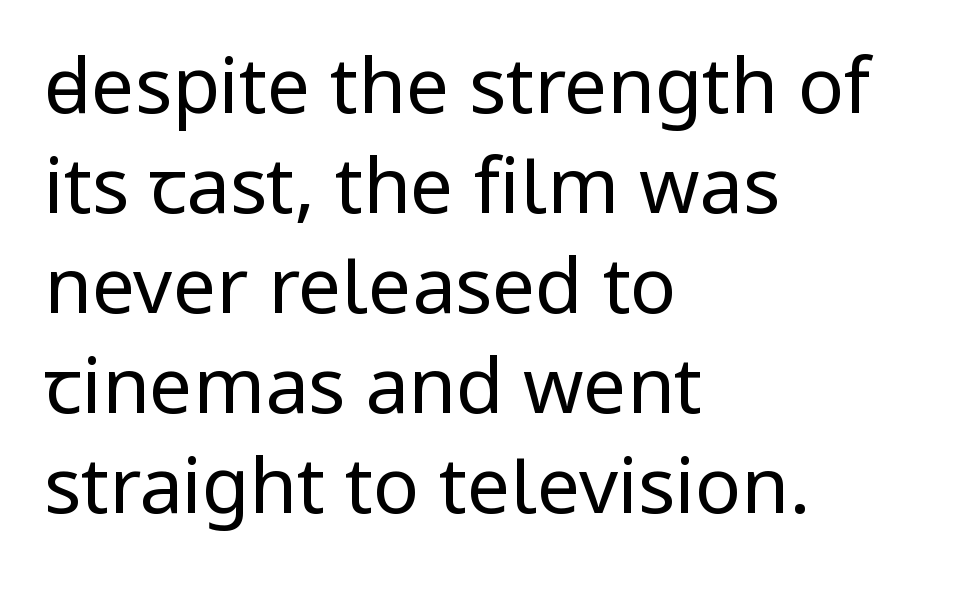
The space beneath each line is pristine and unruled. This sample uses plain, unmodified letter spacing. Each new line begins a customary step beneath the previous one. This reads as an unemphasized weight, regular at the heaviest.
